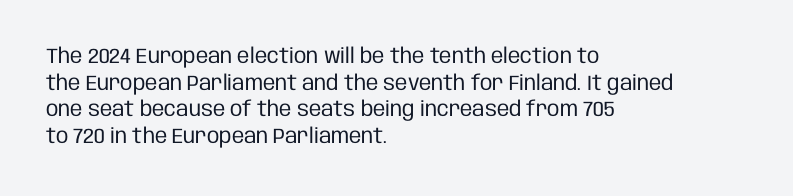
Q: Is the text bold? A: No.
Q: Is the text italic (slanted)? A: No, it is upright.
Q: Is the text underlined? A: No.
Q: How is the paragraph aligned? A: Left-aligned.
Q: Is the spacing between letters normal or unusually wide? A: Normal.
Q: Is the spacing between lines tight, normal or loose? A: Normal.
